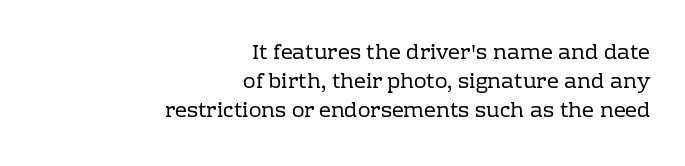
Q: Is the text bold? A: No.
Q: Is the text italic (slanted)? A: No, it is upright.
Q: Is the text underlined? A: No.
Q: How is the paragraph aligned? A: Right-aligned.
Q: Is the spacing between letters normal or unusually wide? A: Normal.
Q: Is the spacing between lines tight, normal or loose? A: Normal.
